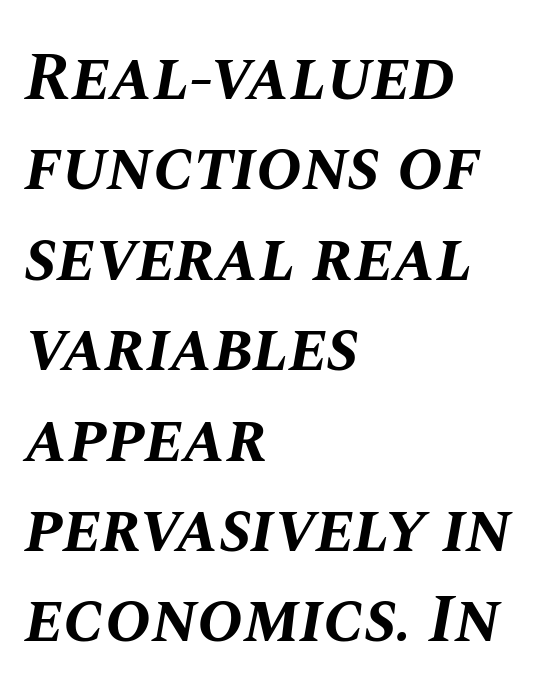
Look at the tracking — it's just the regular setting, nothing added. Typesetter's note: full bold, strokes at maximum text heaviness. The line-height multiplier appears to be the usual default. All the whitespace from short lines collects on the right. Type without underlining. Would a proofreader flag this as italicized? Yes.
